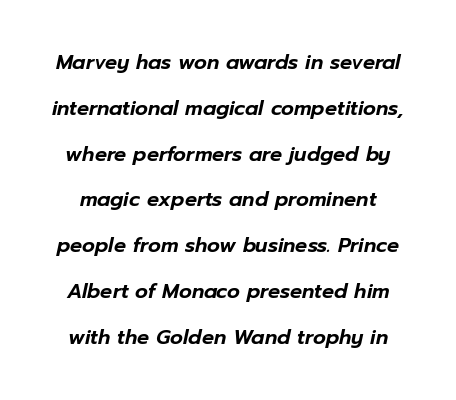
These lines stand farther apart than default settings would place them. Has an underline been added? It has not. Glyph-to-glyph distance matches everyday printed text. This is oblique type, the kind used for emphasis or titles.
